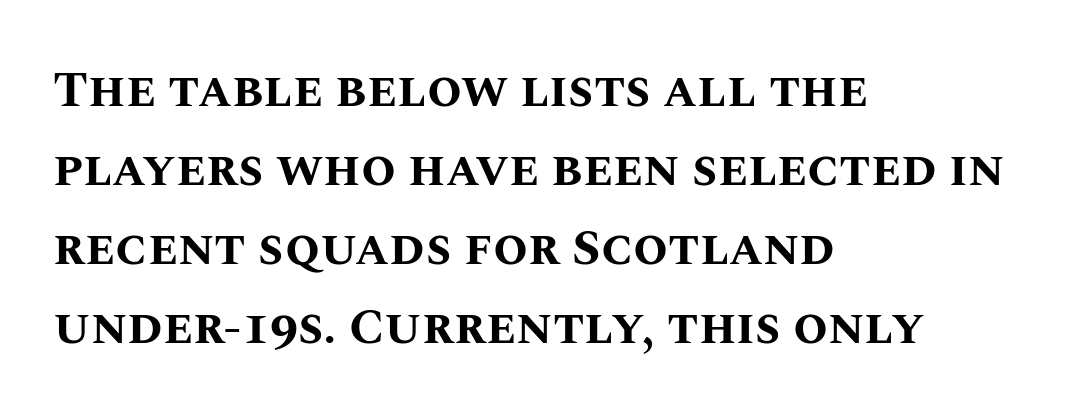
Quick note: not italic, upright. Letters rest on an invisible, unmarked baseline. Think of a printed novel: that variable character pitch is what you see here. Its strokes are broad and dark, the hallmark of bold type. The leading is moderate, giving the passage an even texture. Where is the straight margin? On the left.
